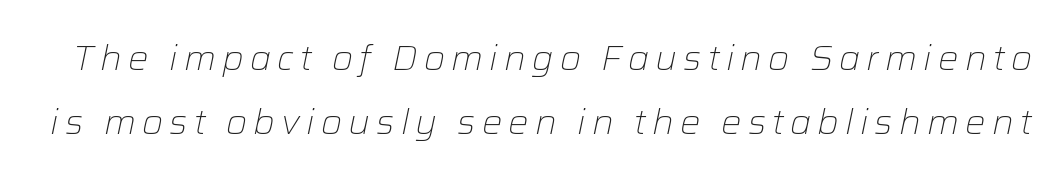
{"italic": "yes", "lean": "right", "slant_degrees": 12, "bold": "no", "weight": "light", "width": "normal", "stroke_contrast": "low", "x_height": "medium", "monospaced": "no", "underline": "no", "line_spacing_ratio": 1.87, "glyph_px": 34}
